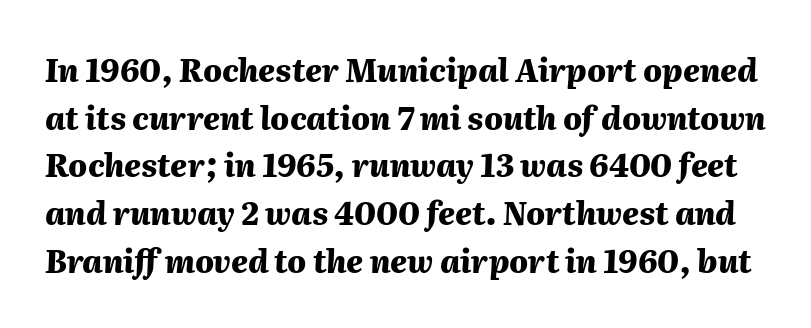
{"italic": "yes", "lean": "right", "slant_degrees": 2, "bold": "yes", "weight": "heavy", "width": "normal", "stroke_contrast": "medium", "x_height": "medium", "monospaced": "no", "underline": "no", "line_spacing": "normal", "line_spacing_ratio": 1.54, "letter_spacing": "normal", "letter_spacing_em": 0.0, "glyph_px": 31}
